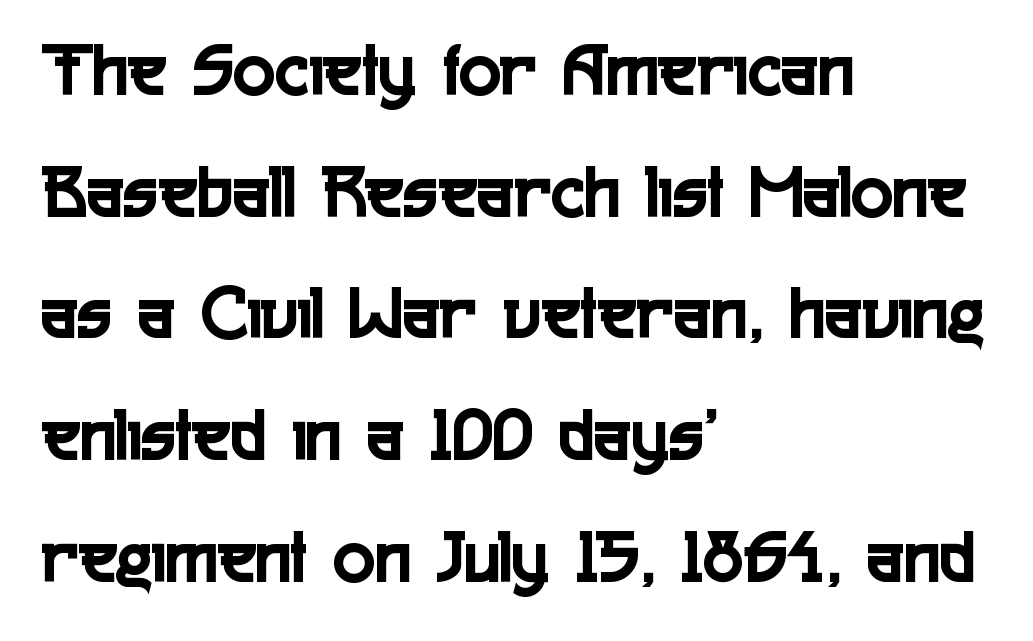
The image shows 78 px condensed sans-serif type, upright; set left-aligned, normal line spacing (1.56x), normal letter spacing, not underlined; a medium x-height.
